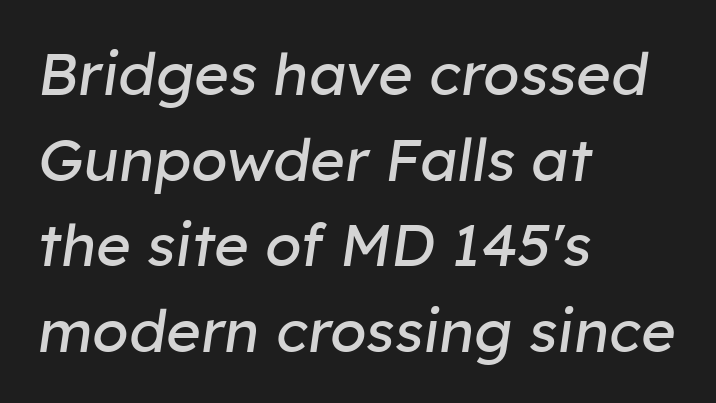
Q: Is the text bold? A: No.
Q: Is the text italic (slanted)? A: Yes, it leans right by about 8 degrees.
Q: Is the text underlined? A: No.
Q: How is the paragraph aligned? A: Left-aligned.
Q: Is the spacing between letters normal or unusually wide? A: Normal.
Q: Is the spacing between lines tight, normal or loose? A: Normal.
Q: Width (condensed, normal, or wide)? A: Normal.
Q: Stroke contrast? A: Low.
Q: x-height? A: Medium.
Q: Monospaced? A: No.
